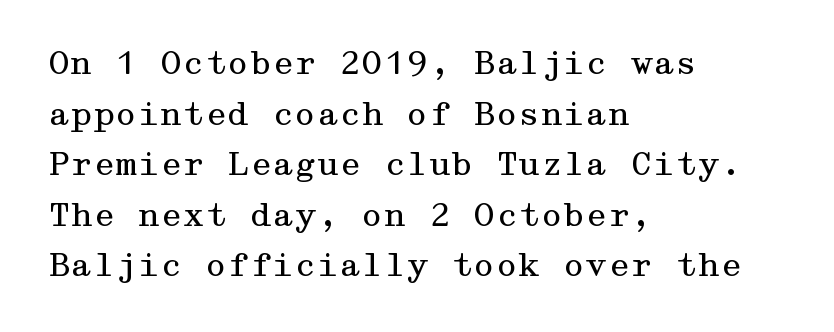
Q: Is the text bold? A: No.
Q: Is the text italic (slanted)? A: No, it is upright.
Q: Is the typeface a serif or a sans-serif typeface? A: Serif.
Q: Is the text underlined? A: No.
Q: How is the paragraph aligned? A: Left-aligned.
Q: Is the spacing between letters normal or unusually wide? A: Normal.
Q: Is the spacing between lines tight, normal or loose? A: Normal.
Q: Width (condensed, normal, or wide)? A: Wide.
Q: Stroke contrast? A: Medium.
Q: x-height? A: Medium.
